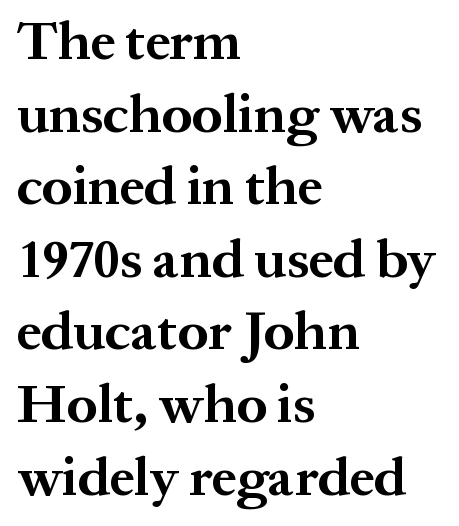
The image shows 55 px bold serif type, upright; set left-aligned, normal line spacing (1.32x), normal letter spacing, not underlined; medium stroke contrast and a medium x-height.
